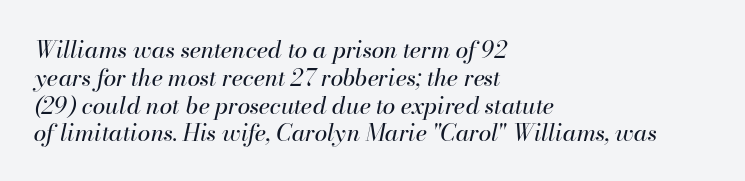
Q: Is the text bold? A: No.
Q: Is the text italic (slanted)? A: Yes, it leans right by about 13 degrees.
Q: Is the text underlined? A: No.
Q: How is the paragraph aligned? A: Left-aligned.
Q: Is the spacing between letters normal or unusually wide? A: Normal.
